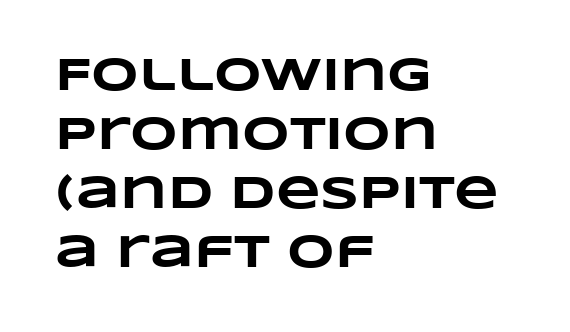
The passage is arranged the way most books set body copy — flush left. Spacing verdict: proportional, widths tailored to each character. The leading is moderate, giving the passage an even texture. The tracking reads as untouched default to a designer's eye. The letters are bold, with thick, heavy strokes.
